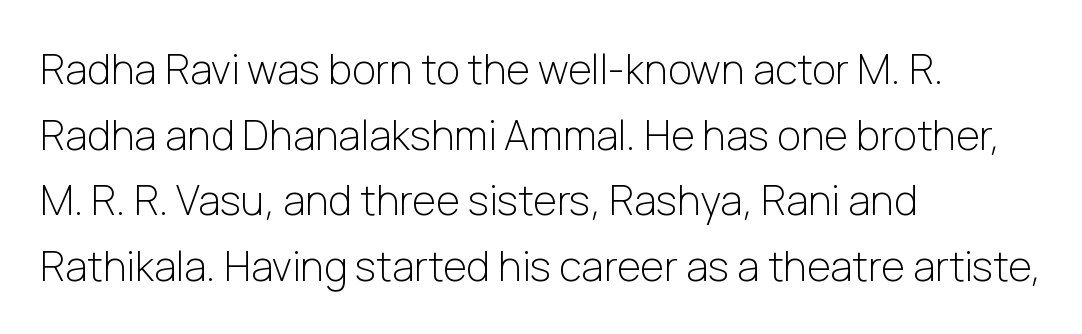
Q: Is the text bold? A: No.
Q: Is the text italic (slanted)? A: No, it is upright.
Q: Is the typeface a serif or a sans-serif typeface? A: Sans-serif.
Q: Is the text underlined? A: No.
Q: How is the paragraph aligned? A: Left-aligned.
Q: Is the spacing between letters normal or unusually wide? A: Normal.
Q: Is the spacing between lines tight, normal or loose? A: Normal.
Q: Width (condensed, normal, or wide)? A: Normal.
Q: Stroke contrast? A: Low.
Q: x-height? A: Medium.
Q: Monospaced? A: No.
